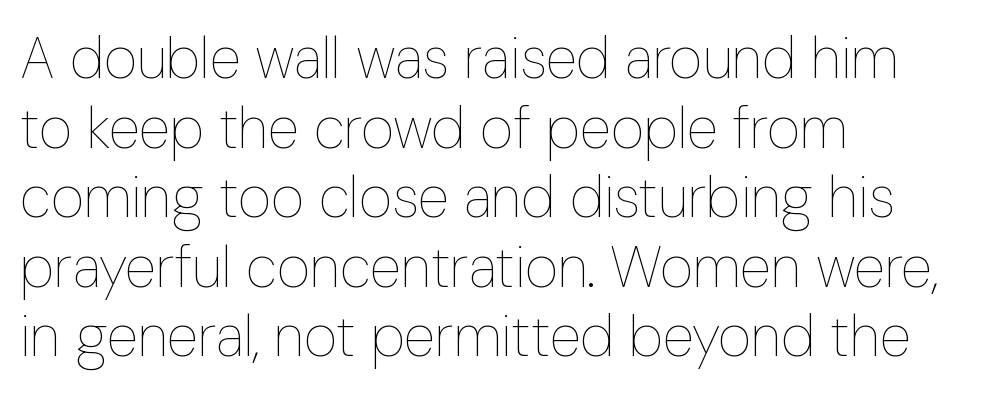
The image shows 58 px thin, condensed type, upright; set left-aligned, line spacing 1.2x, normal letter spacing, not underlined; low stroke contrast and a medium x-height.
